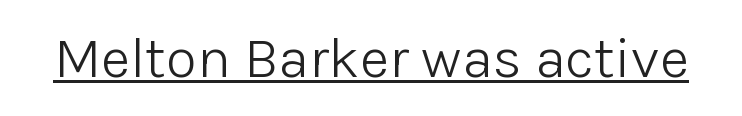
The image shows 57 px light sans-serif type, upright; set normal letter spacing, underlined; low stroke contrast and a medium x-height.
